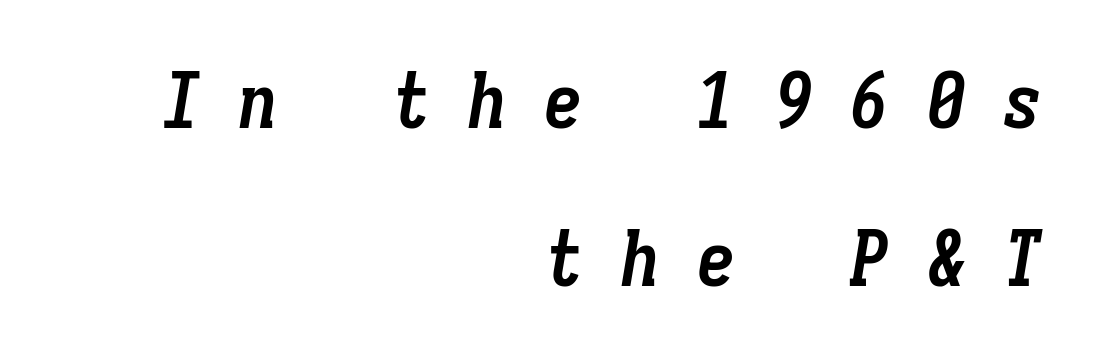
The image shows 78 px semibold, condensed type, italic (leaning right), monospaced; set right-aligned, loose line spacing (2.02x), unusually wide letter spacing (+0.48 em), not underlined; low stroke contrast and a medium x-height.
